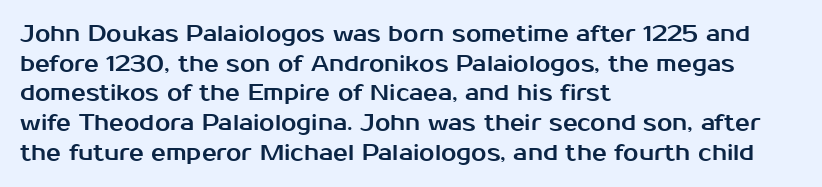
{"italic": "no", "underline": "no", "align": "left", "line_spacing": "normal", "line_spacing_ratio": 1.35, "letter_spacing": "normal", "letter_spacing_em": 0.0, "glyph_px": 22}
